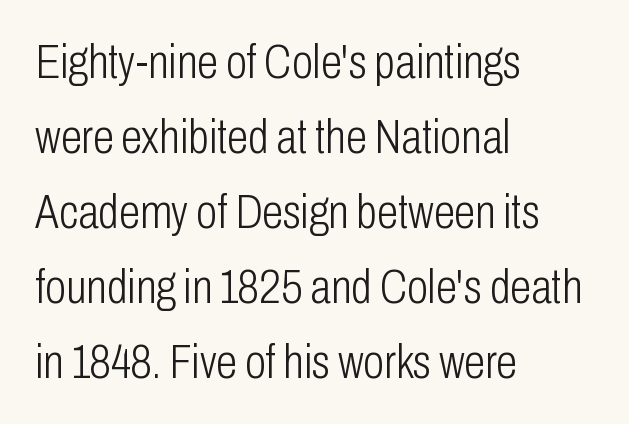
Honestly, the letter spacing is just normal — you wouldn't notice it. Is this a fixed-width face? No — the glyphs have proportional, varying widths. Clear beneath every line of the passage. The typesetting does not lean heavy: it is not bold. One glance says typical: line gaps are just what's usual.
